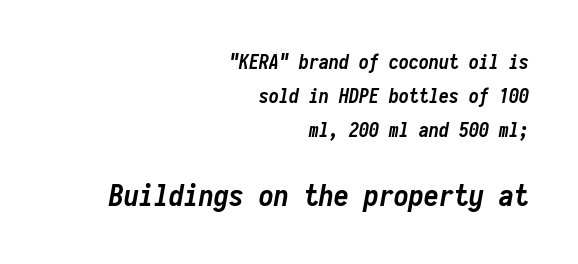
Q: Is the text bold? A: Yes.
Q: Is the text italic (slanted)? A: Yes, it leans right by about 10 degrees.
Q: Is the text underlined? A: No.
Q: How is the paragraph aligned? A: Right-aligned.
Q: Is the spacing between letters normal or unusually wide? A: Normal.
Q: Which block of text is set in a larger size, the first (top) or the second (bottom)? A: The second (bottom) one.
Q: Width (condensed, normal, or wide)? A: Condensed.
Q: Stroke contrast? A: Low.
Q: x-height? A: Medium.
Q: Monospaced? A: Yes.
